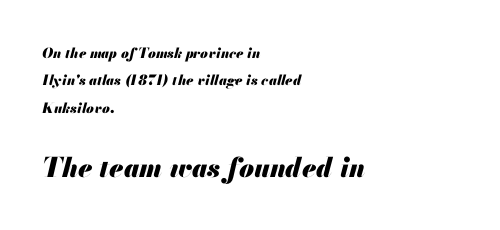
Q: Is the text bold? A: Yes.
Q: Is the text italic (slanted)? A: Yes, it leans right by about 13 degrees.
Q: Is the text underlined? A: No.
Q: How is the paragraph aligned? A: Left-aligned.
Q: Is the spacing between letters normal or unusually wide? A: Normal.
Q: Is the spacing between lines tight, normal or loose? A: Loose.
Q: Which block of text is set in a larger size, the first (top) or the second (bottom)? A: The second (bottom) one.
